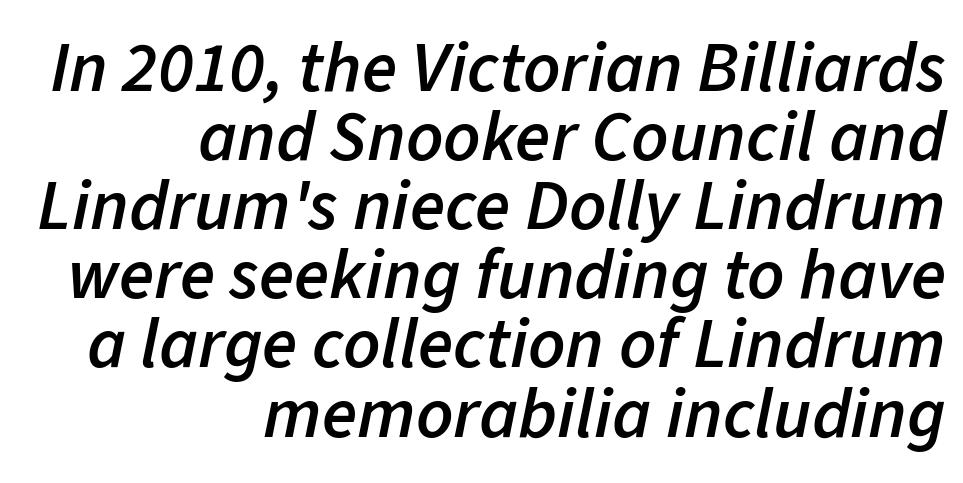
Q: Is the text bold? A: Semi-bold.
Q: Is the text italic (slanted)? A: Yes, it leans right by about 11 degrees.
Q: Is the text underlined? A: No.
Q: How is the paragraph aligned? A: Right-aligned.
Q: Is the spacing between letters normal or unusually wide? A: Normal.
Q: Is the spacing between lines tight, normal or loose? A: Tight.
Q: Width (condensed, normal, or wide)? A: Normal.
Q: Stroke contrast? A: Low.
Q: x-height? A: Medium.
Q: Monospaced? A: No.
